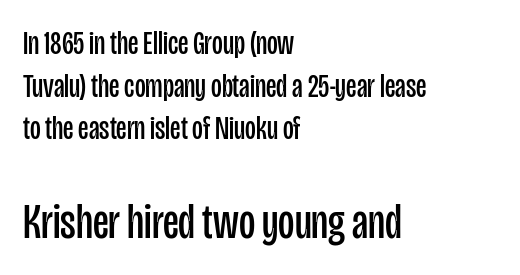
{"serif": "no", "italic": "no", "bold": "no", "weight": "regular", "width": "condensed", "stroke_contrast": "low", "x_height": "large", "monospaced": "no", "underline": "no", "align": "left", "line_spacing": "normal", "line_spacing_ratio": 1.29, "letter_spacing": "normal", "letter_spacing_em": 0.0, "larger_block": "second", "size_ratio": 1.52, "glyph_px": 50}
